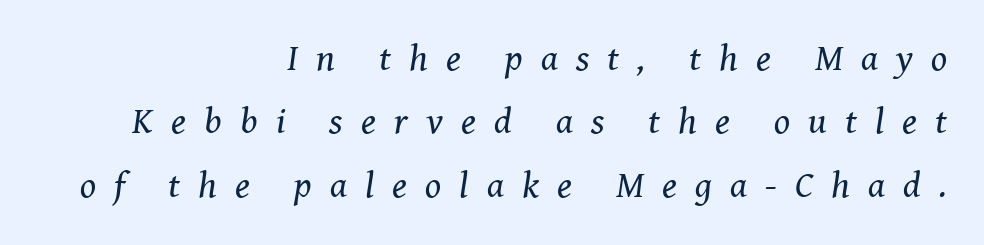
Q: Is the text bold? A: No.
Q: Is the text italic (slanted)? A: Yes, it leans right by about 8 degrees.
Q: Is the typeface a serif or a sans-serif typeface? A: Serif.
Q: Is the text underlined? A: No.
Q: How is the paragraph aligned? A: Right-aligned.
Q: Is the spacing between letters normal or unusually wide? A: Unusually wide.
Q: Width (condensed, normal, or wide)? A: Normal.
Q: Stroke contrast? A: Medium.
Q: x-height? A: Medium.
Q: Monospaced? A: No.
